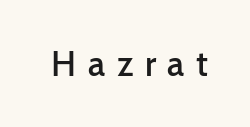
{"serif": "no", "italic": "no", "bold": "semi", "weight": "semibold", "width": "normal", "stroke_contrast": "low", "x_height": "medium", "monospaced": "no", "underline": "no", "letter_spacing": "wide", "letter_spacing_em": 0.33, "glyph_px": 35}
